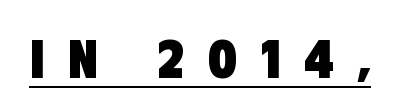
The image shows 55 px heavy, condensed sans-serif type; set unusually wide letter spacing (+0.43 em), underlined; low stroke contrast and a large x-height.
